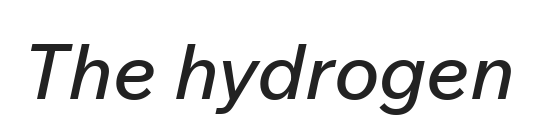
The image shows 77 px text type, italic (leaning right); set normal letter spacing, not underlined; low stroke contrast and a medium x-height.
